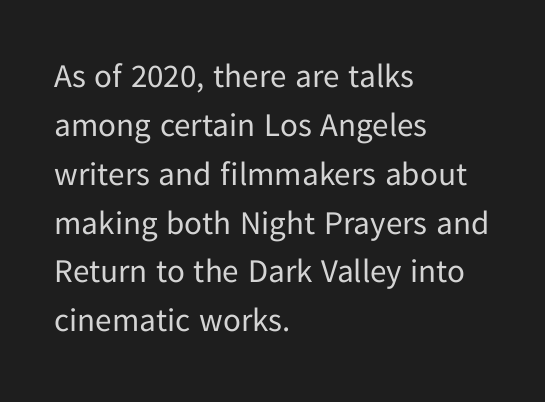
Observe the absence of serifs on each vertical stroke in this sample. Think of a printed novel: that variable character pitch is what you see here. The lines are quadded left. Here the glyphs are tracked normally, forming tight word shapes. Caption: face not bold, strokes unweighted.
